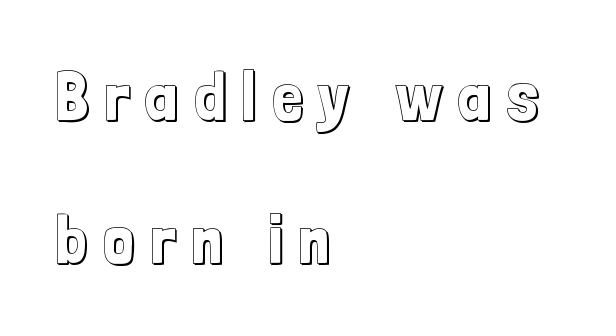
Q: Is the text italic (slanted)? A: No, it is upright.
Q: Is the text underlined? A: No.
Q: How is the paragraph aligned? A: Left-aligned.
Q: Is the spacing between letters normal or unusually wide? A: Unusually wide.
Q: Is the spacing between lines tight, normal or loose? A: Loose.
Q: Width (condensed, normal, or wide)? A: Condensed.
Q: x-height? A: Medium.
Q: Monospaced? A: No.
